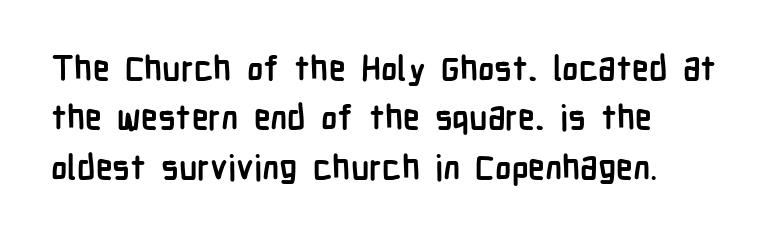
The image shows 34 px semibold, condensed sans-serif type, upright; set left-aligned, normal line spacing (1.45x), normal letter spacing, not underlined; low stroke contrast and a medium x-height.
